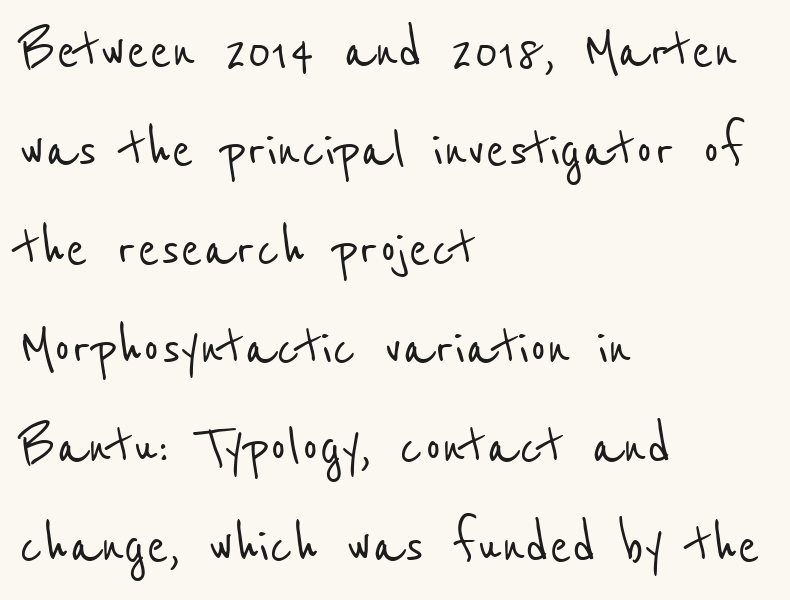
The image shows 66 px condensed sans-serif type; set left-aligned, normal line spacing (1.5x), normal letter spacing, not underlined; low stroke contrast and a medium x-height.
